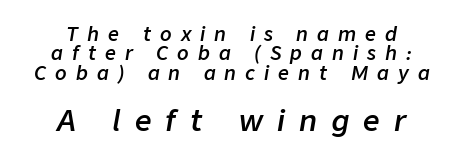
The image shows 29 px semibold type, italic (leaning right); set centered, tight line spacing (1.02x), unusually wide letter spacing (+0.48 em), not underlined; the second (bottom) block is 1.53x larger; low stroke contrast and a medium x-height.
